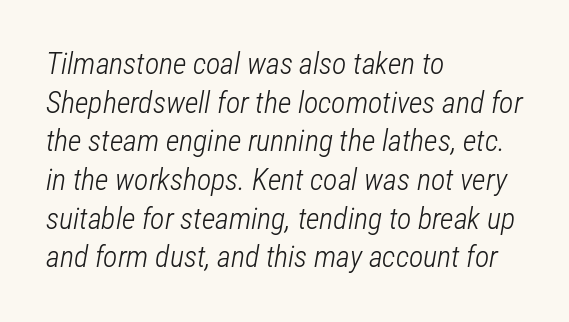
Q: Is the text bold? A: No.
Q: Is the text italic (slanted)? A: Yes, it leans right by about 12 degrees.
Q: Is the text underlined? A: No.
Q: How is the paragraph aligned? A: Left-aligned.
Q: Is the spacing between letters normal or unusually wide? A: Normal.
Q: Is the spacing between lines tight, normal or loose? A: Normal.
Q: Width (condensed, normal, or wide)? A: Condensed.
Q: Stroke contrast? A: Low.
Q: x-height? A: Medium.
Q: Monospaced? A: No.
